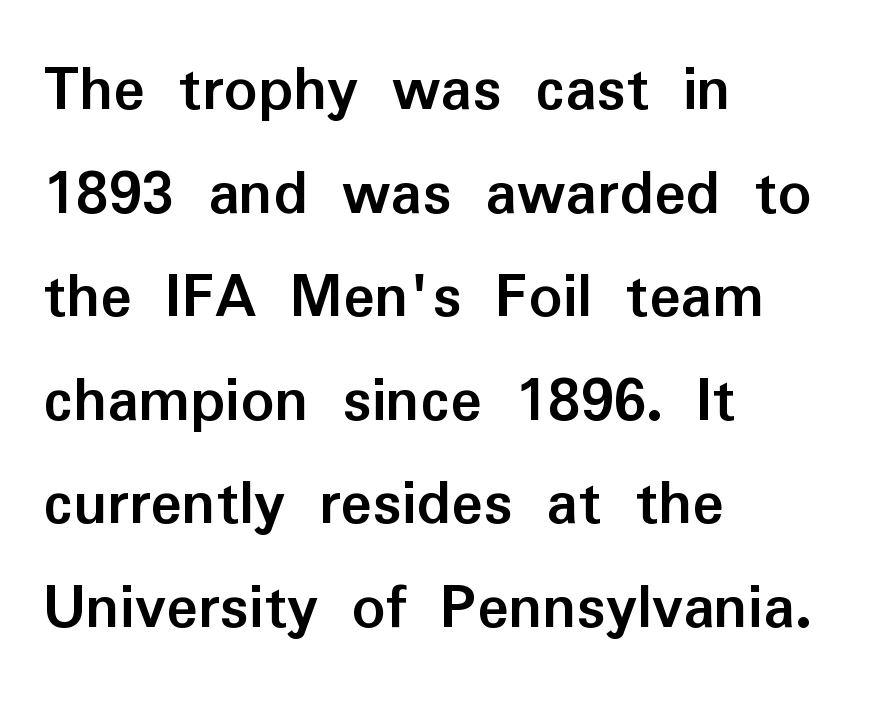
{"serif": "no", "italic": "no", "bold": "yes", "weight": "semibold", "width": "normal", "stroke_contrast": "low", "x_height": "medium", "monospaced": "no", "underline": "no", "align": "left", "line_spacing": "normal", "line_spacing_ratio": 1.57, "letter_spacing": "normal", "letter_spacing_em": 0.0, "glyph_px": 66}
